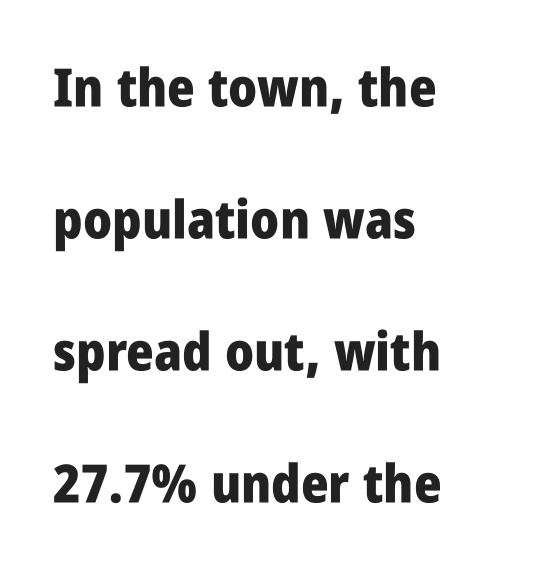
The image shows 53 px heavy, condensed sans-serif type, upright; set left-aligned, loose line spacing (2.49x), normal letter spacing, not underlined; low stroke contrast and a large x-height.
